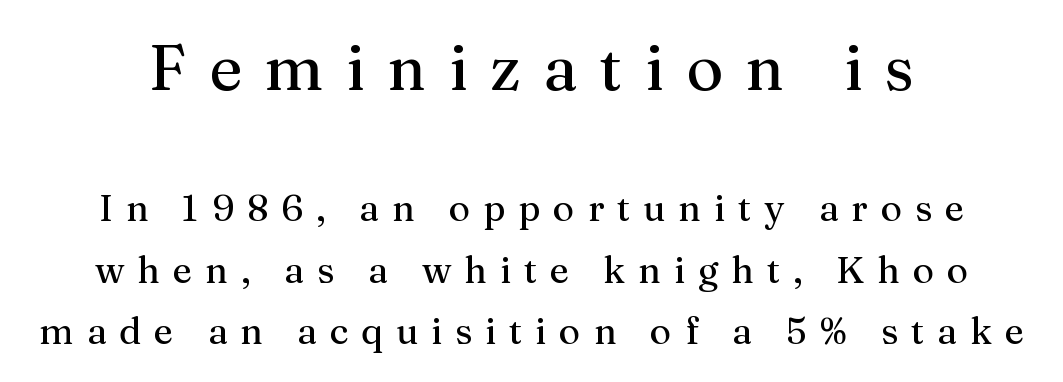
The image shows 64 px regular-weight serif type, upright; set normal line spacing (1.66x), unusually wide letter spacing (+0.35 em), not underlined; the first (top) block is 1.73x larger; medium stroke contrast and a medium x-height.
